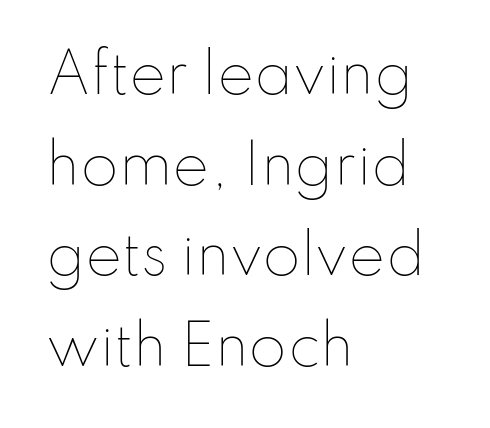
{"italic": "no", "bold": "no", "weight": "thin", "width": "normal", "stroke_contrast": "low", "x_height": "small", "monospaced": "no", "underline": "no", "align": "left", "line_spacing": "normal", "line_spacing_ratio": 1.65, "letter_spacing": "normal", "letter_spacing_em": 0.0, "glyph_px": 55}
